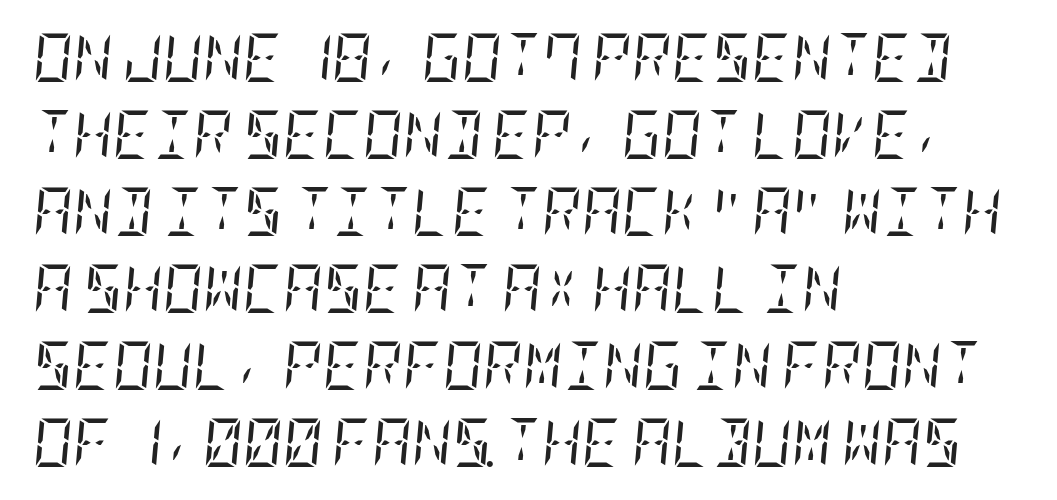
The image shows 49 px regular-weight, condensed serif type, italic (leaning right); set left-aligned, normal line spacing (1.57x), normal letter spacing, not underlined; low stroke contrast and a large x-height.
